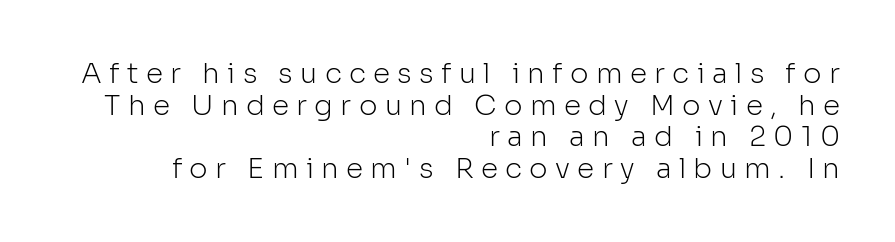
Look at the tracking — it's clearly loosened, letters drifting apart. This sample has the flowing, uneven cadence of proportional lettering. The typeface chosen for these lines omits serifs. Weight class: somewhere from thin through regular. The paragraph shown leans on its right margin.
